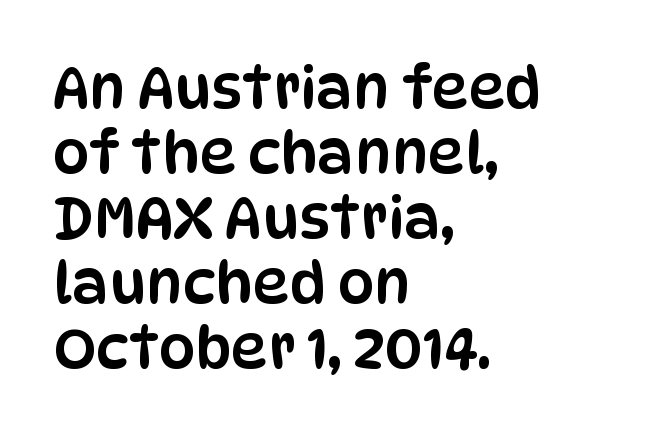
The image shows 58 px condensed sans-serif type, upright; set left-aligned, tight line spacing (1.12x), normal letter spacing, not underlined; low stroke contrast and a large x-height.
